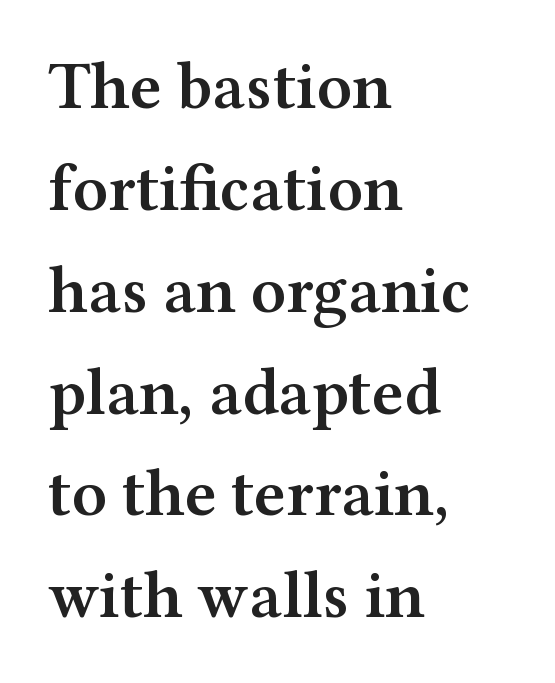
What stands out about the letter spacing? Nothing — it is the standard amount. Strokes here are thickened, but only to semibold level. The letters carry serifs — small finishing strokes at the ends of their stems. A typesetter would call this proportional, since set widths differ per character.
